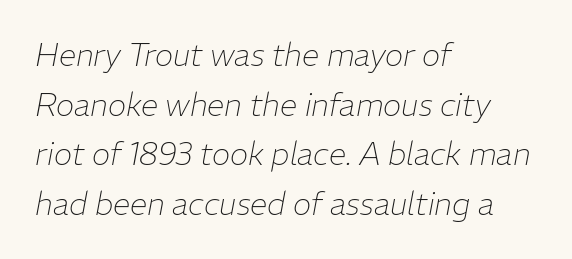
Q: Is the text bold? A: No.
Q: Is the text italic (slanted)? A: Yes, it leans right by about 11 degrees.
Q: Is the text underlined? A: No.
Q: How is the paragraph aligned? A: Left-aligned.
Q: Is the spacing between letters normal or unusually wide? A: Normal.
Q: Is the spacing between lines tight, normal or loose? A: Normal.
Q: Width (condensed, normal, or wide)? A: Normal.
Q: Stroke contrast? A: Low.
Q: x-height? A: Medium.
Q: Monospaced? A: No.
